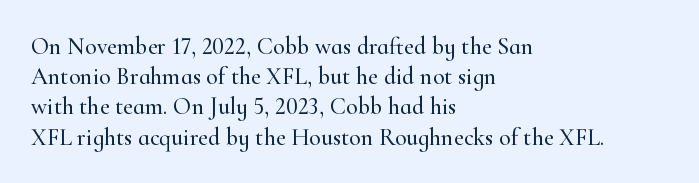
Leading: standard. Ascenders rise straight up at ninety degrees. The text block is weighted toward the left margin, trailing off unevenly rightward. Default kerning and tracking; the words read as compact shapes. Underlining? Definitely not there.
